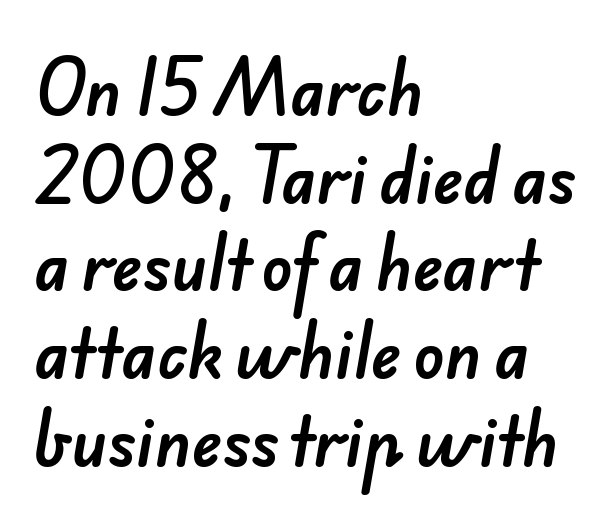
The image shows 64 px sans-serif type; set left-aligned, normal line spacing (1.37x), normal letter spacing, not underlined; low stroke contrast and a small x-height.
